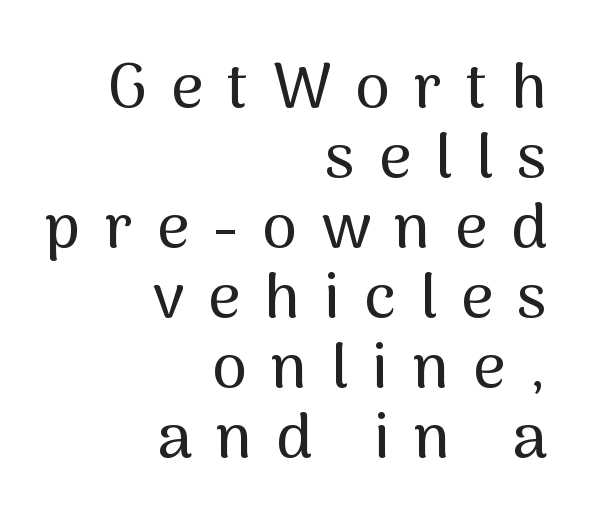
The image shows 63 px sans-serif type, upright; set right-aligned, tight line spacing (1.11x), unusually wide letter spacing (+0.38 em), not underlined; medium stroke contrast and a medium x-height.
